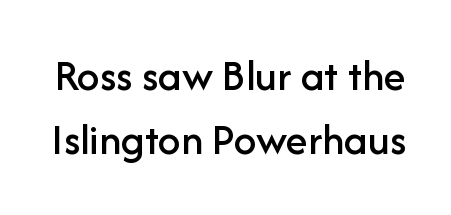
The image shows 45 px sans-serif type, upright; set normal line spacing (1.43x), normal letter spacing, not underlined; low stroke contrast and a medium x-height.
